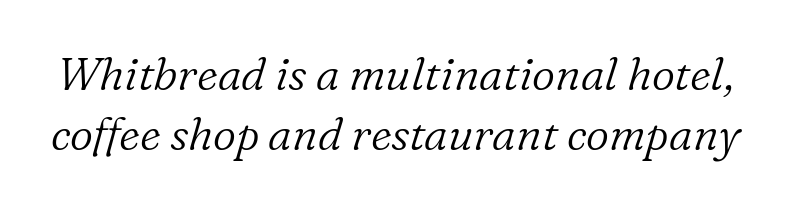
Q: Is the text bold? A: No.
Q: Is the text italic (slanted)? A: Yes, it leans right by about 16 degrees.
Q: Is the typeface a serif or a sans-serif typeface? A: Serif.
Q: Is the text underlined? A: No.
Q: Is the spacing between letters normal or unusually wide? A: Normal.
Q: Is the spacing between lines tight, normal or loose? A: Normal.
Q: Width (condensed, normal, or wide)? A: Normal.
Q: Stroke contrast? A: Low.
Q: x-height? A: Medium.
Q: Monospaced? A: No.
